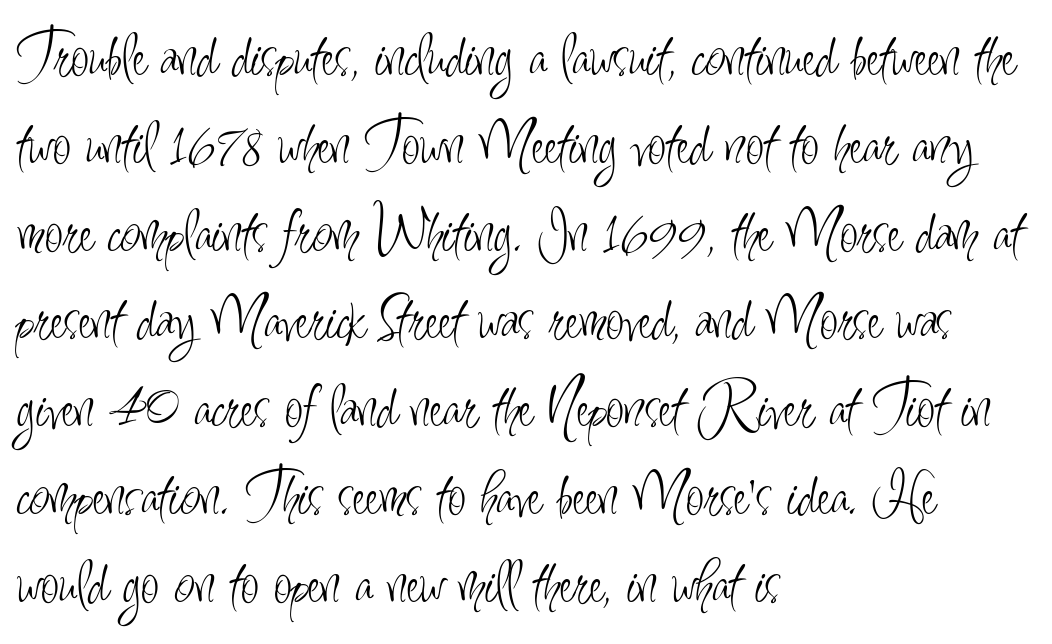
{"serif": "no", "bold": "no", "weight": "light", "width": "condensed", "stroke_contrast": "low", "x_height": "small", "monospaced": "no", "underline": "no", "align": "left", "line_spacing": "normal", "line_spacing_ratio": 1.33, "letter_spacing": "normal", "letter_spacing_em": 0.0, "glyph_px": 66}
